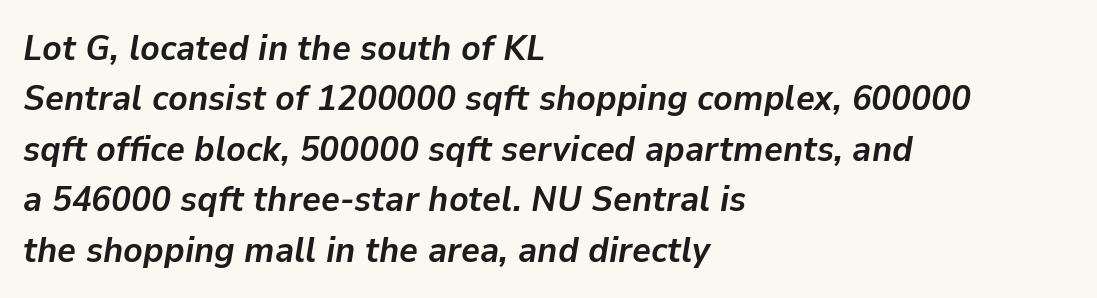
{"italic": "yes", "lean": "right", "slant_degrees": 9, "bold": "yes", "weight": "semibold", "width": "normal", "stroke_contrast": "low", "x_height": "medium", "monospaced": "no", "underline": "no", "align": "left", "line_spacing": "normal", "line_spacing_ratio": 1.4, "letter_spacing": "normal", "letter_spacing_em": 0.0, "glyph_px": 36}
